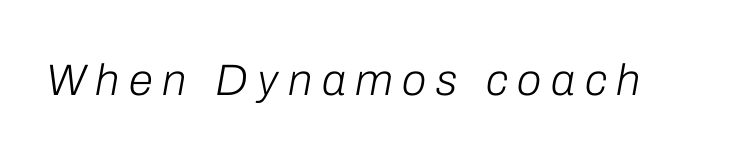
Q: Is the text bold? A: No.
Q: Is the text italic (slanted)? A: Yes, it leans right by about 10 degrees.
Q: Is the text underlined? A: No.
Q: Is the spacing between letters normal or unusually wide? A: Unusually wide.
Q: Width (condensed, normal, or wide)? A: Normal.
Q: Stroke contrast? A: Low.
Q: x-height? A: Medium.
Q: Monospaced? A: No.
